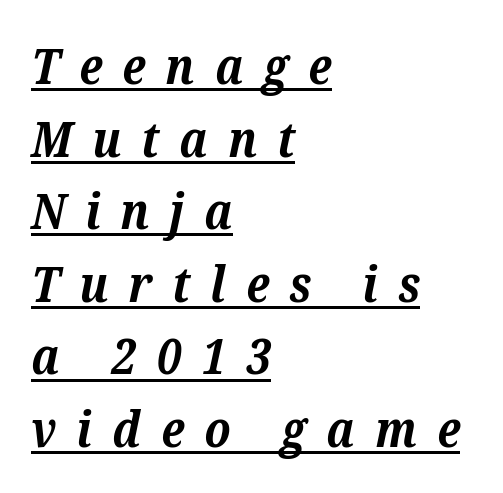
{"serif": "yes", "italic": "yes", "lean": "right", "slant_degrees": 12, "bold": "yes", "weight": "bold", "width": "normal", "stroke_contrast": "medium", "x_height": "medium", "monospaced": "no", "underline": "yes", "align": "left", "line_spacing": "normal", "line_spacing_ratio": 1.48, "letter_spacing": "wide", "letter_spacing_em": 0.41, "glyph_px": 49}
